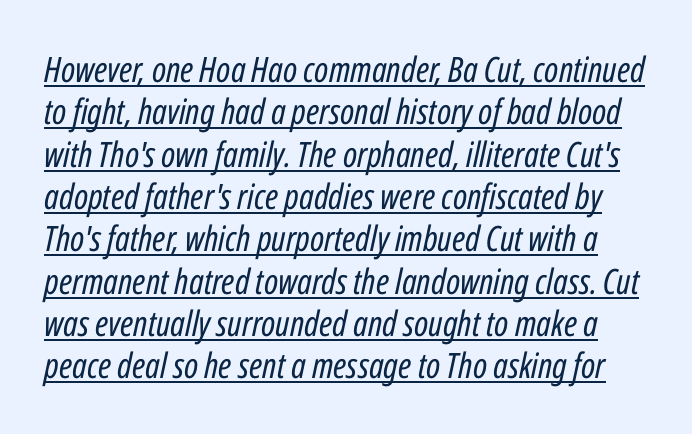
{"italic": "yes", "lean": "right", "slant_degrees": 12, "bold": "no", "weight": "regular", "width": "condensed", "stroke_contrast": "low", "x_height": "medium", "monospaced": "no", "underline": "yes", "line_spacing_ratio": 1.21, "letter_spacing": "normal", "letter_spacing_em": 0.0, "glyph_px": 35}
